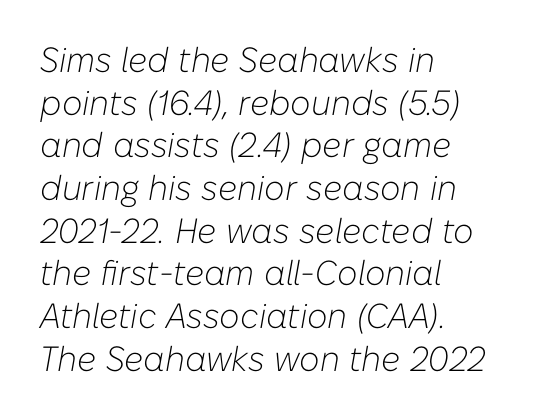
{"italic": "yes", "lean": "right", "slant_degrees": 10, "bold": "no", "weight": "light", "width": "normal", "stroke_contrast": "low", "x_height": "medium", "monospaced": "no", "underline": "no", "align": "left", "line_spacing_ratio": 1.22, "letter_spacing": "normal", "letter_spacing_em": 0.0, "glyph_px": 35}
